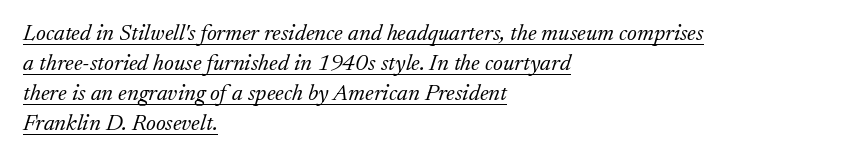
The passage shown leans; its letterforms are oblique. Horizontally, the lines are justified to the leading edge only. Is the type heavy? It reads as light-to-regular instead. The lettering is marked with a stroke running underneath it.
